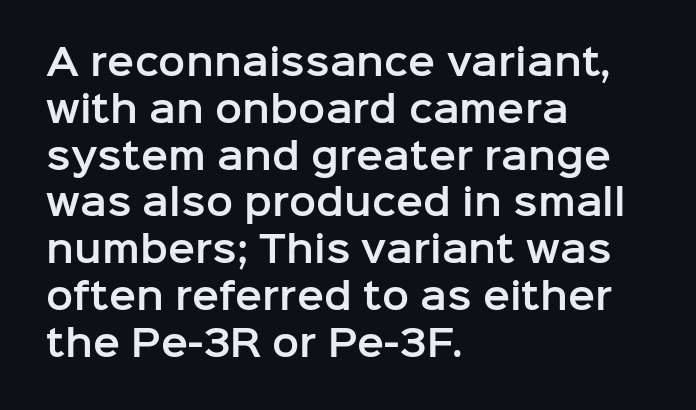
{"serif": "no", "italic": "no", "width": "normal", "stroke_contrast": "low", "x_height": "medium", "monospaced": "no", "underline": "no", "align": "left", "line_spacing": "normal", "line_spacing_ratio": 1.3, "letter_spacing": "normal", "letter_spacing_em": 0.0, "glyph_px": 36}
